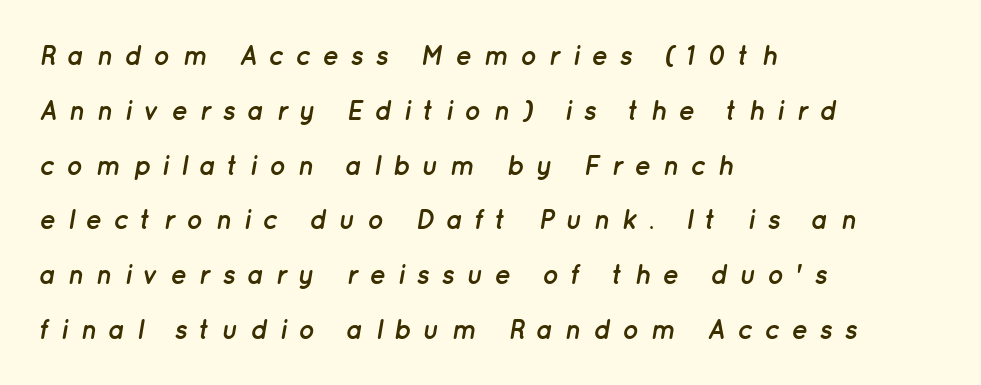
Summary of weight: heavy, a full bold. The tracking jumps out immediately: characters are airy and widely separated. Where is the straight margin? On the left. Is the type slanted? Yes — the strokes lean at a clear angle.
